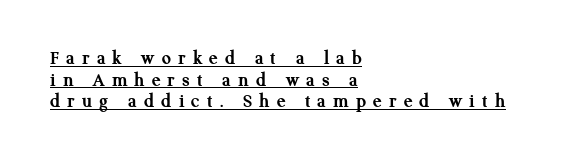
Q: Is the text bold? A: Yes.
Q: Is the text italic (slanted)? A: No, it is upright.
Q: Is the text underlined? A: Yes.
Q: How is the paragraph aligned? A: Left-aligned.
Q: Is the spacing between letters normal or unusually wide? A: Unusually wide.
Q: Is the spacing between lines tight, normal or loose? A: Tight.
